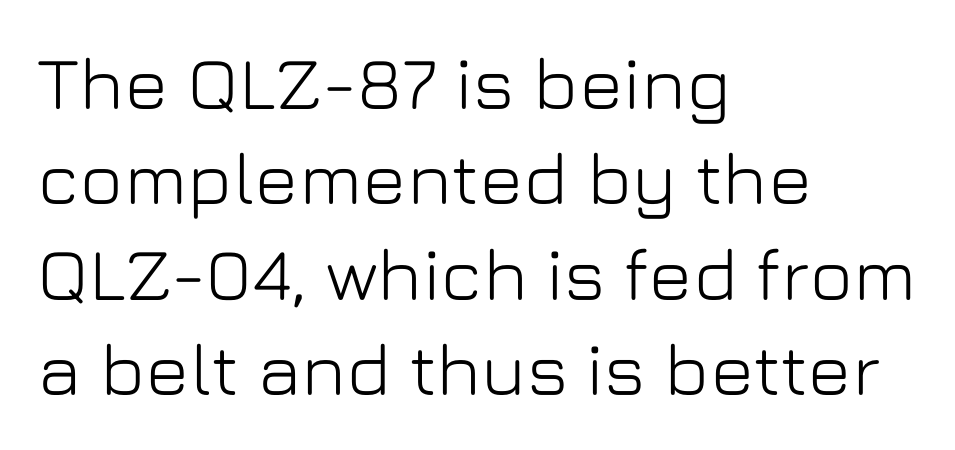
The image shows 74 px sans-serif type, upright; set left-aligned, normal line spacing (1.29x), normal letter spacing, not underlined; low stroke contrast and a medium x-height.
